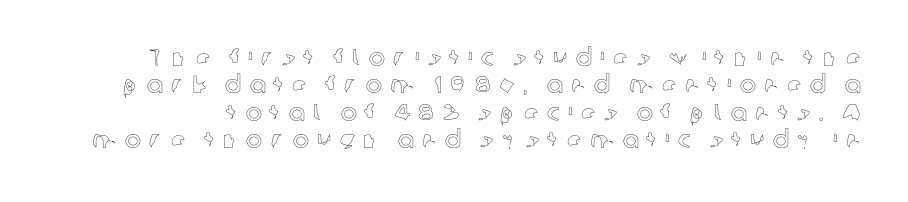
The typography opts for an upright posture over an oblique one. Honestly, there is no underline to notice here at all. In terms of leading, this rendering errs on the cramped side. The tracking jumps out immediately: characters are airy and widely separated.
